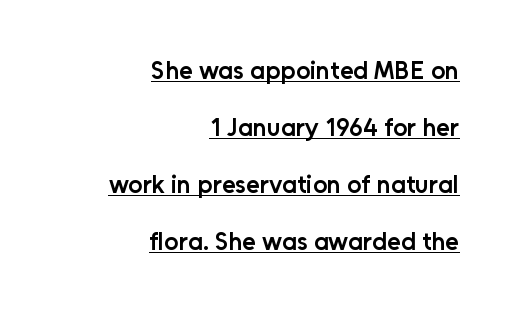
The image shows 25 px text type, upright; set right-aligned, loose line spacing (2.28x), normal letter spacing, underlined.
